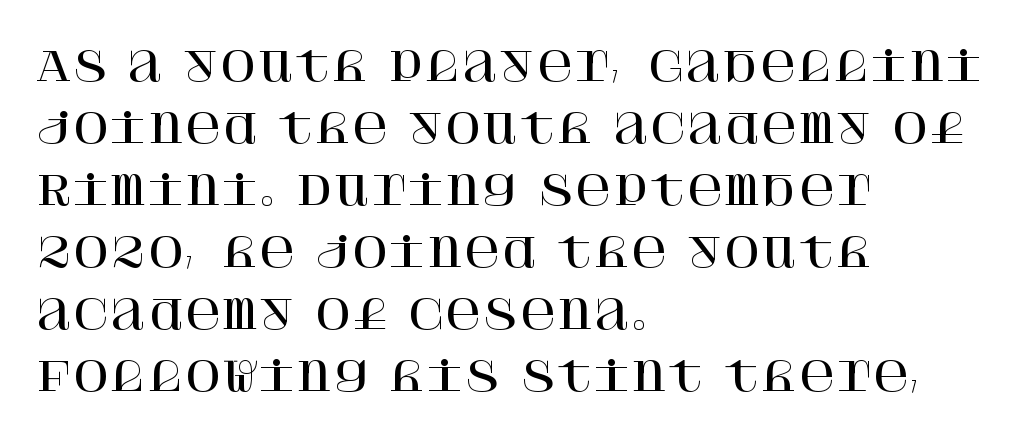
The image shows 40 px serif type, upright; set left-aligned, normal line spacing (1.55x), normal letter spacing, not underlined; high stroke contrast and a large x-height.
